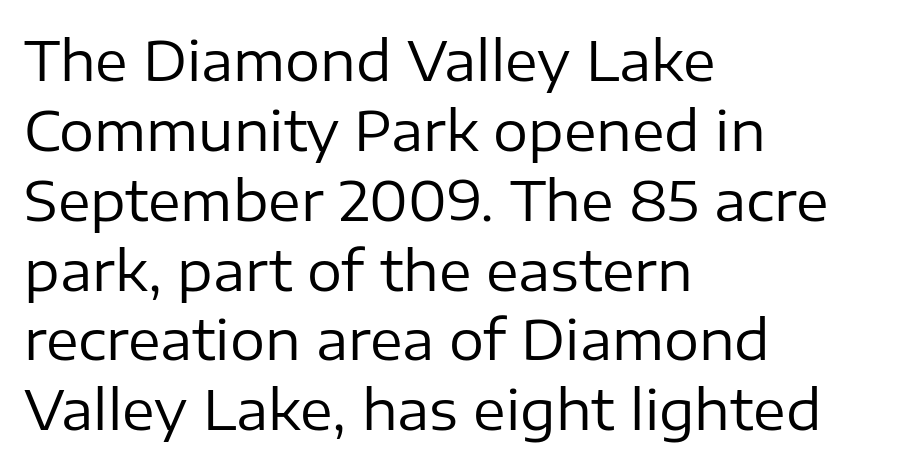
{"serif": "no", "italic": "no", "bold": "no", "weight": "regular", "width": "normal", "stroke_contrast": "low", "x_height": "medium", "monospaced": "no", "underline": "no", "align": "left", "line_spacing": "normal", "line_spacing_ratio": 1.27, "letter_spacing": "normal", "letter_spacing_em": 0.0, "glyph_px": 55}
